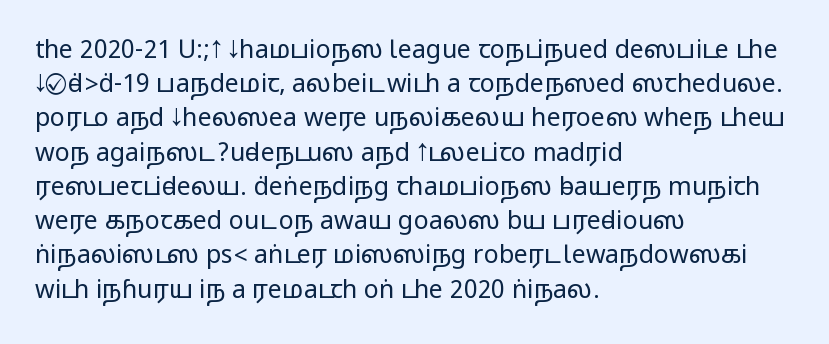
The image shows 25 px text type, upright; set left-aligned, normal line spacing (1.37x), normal letter spacing, not underlined.
